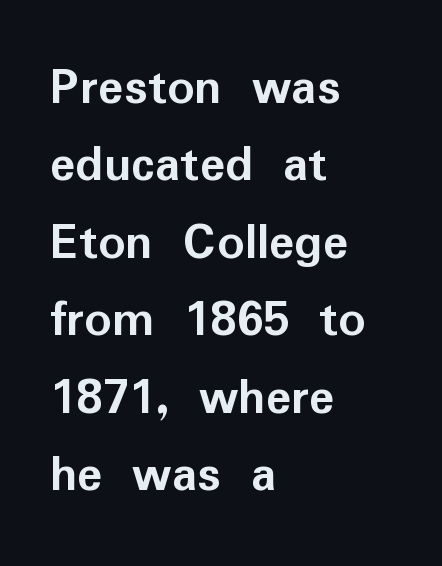
Q: Is the text bold? A: Yes.
Q: Is the text italic (slanted)? A: No, it is upright.
Q: Is the typeface a serif or a sans-serif typeface? A: Sans-serif.
Q: Is the text underlined? A: No.
Q: How is the paragraph aligned? A: Left-aligned.
Q: Is the spacing between letters normal or unusually wide? A: Normal.
Q: Is the spacing between lines tight, normal or loose? A: Normal.
Q: Width (condensed, normal, or wide)? A: Normal.
Q: Stroke contrast? A: Low.
Q: x-height? A: Medium.
Q: Monospaced? A: No.
